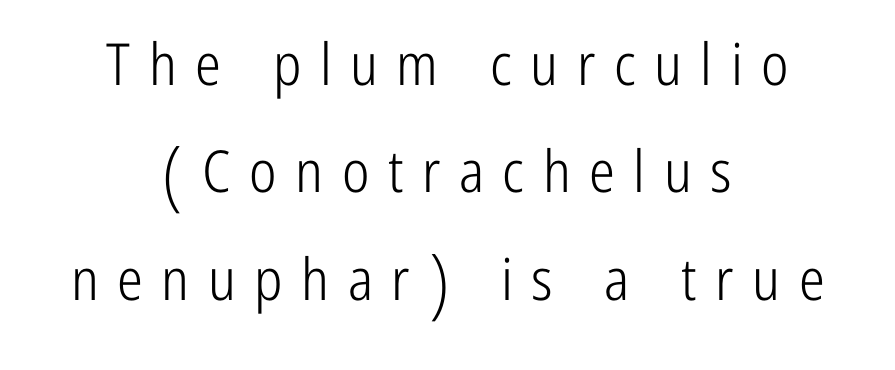
Q: Is the text bold? A: No.
Q: Is the text italic (slanted)? A: No, it is upright.
Q: Is the typeface a serif or a sans-serif typeface? A: Sans-serif.
Q: Is the text underlined? A: No.
Q: How is the paragraph aligned? A: Centered.
Q: Is the spacing between letters normal or unusually wide? A: Unusually wide.
Q: Width (condensed, normal, or wide)? A: Condensed.
Q: Stroke contrast? A: Low.
Q: x-height? A: Medium.
Q: Monospaced? A: No.
